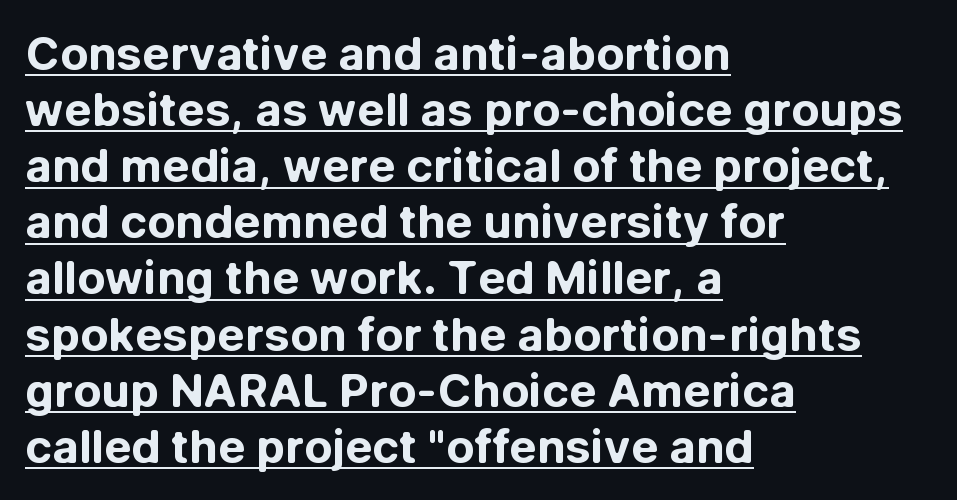
The image shows 46 px bold sans-serif type, upright; set left-aligned, line spacing 1.22x, normal letter spacing, underlined; low stroke contrast and a medium x-height.
